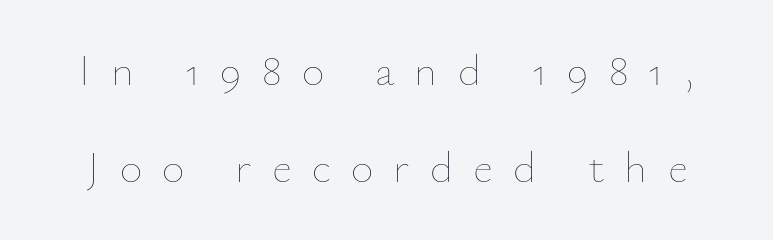
{"italic": "no", "bold": "no", "weight": "thin", "width": "normal", "stroke_contrast": "low", "x_height": "small", "monospaced": "no", "underline": "no", "line_spacing": "loose", "line_spacing_ratio": 2.21, "letter_spacing": "wide", "letter_spacing_em": 0.46, "glyph_px": 44}
